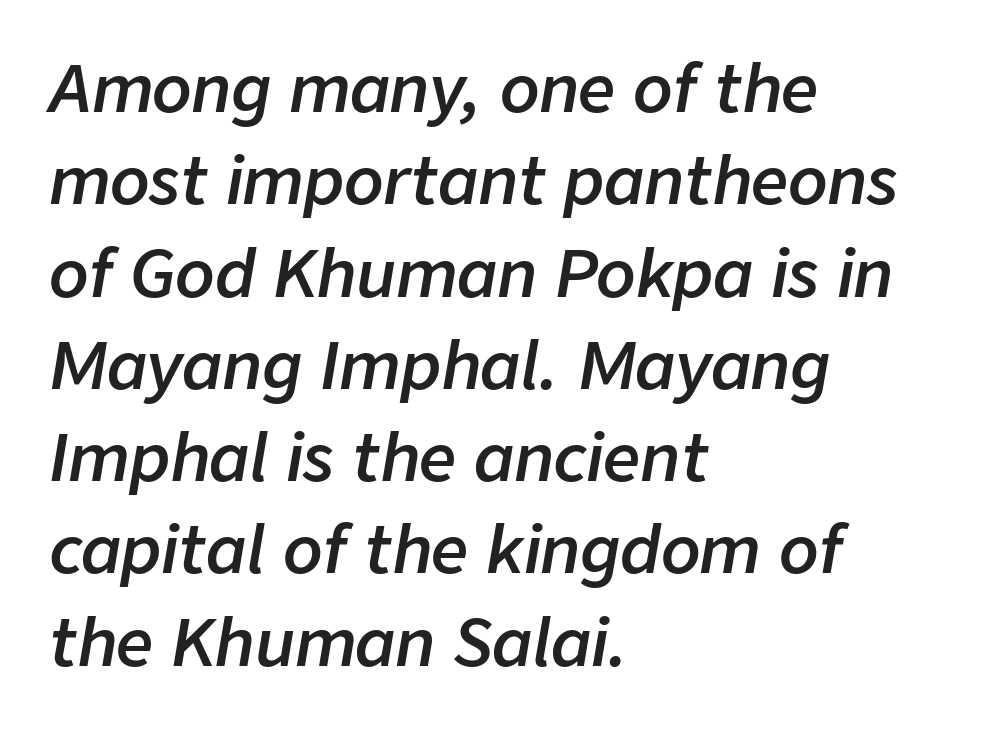
Q: Is the text bold? A: Semi-bold.
Q: Is the text italic (slanted)? A: Yes, it leans right by about 9 degrees.
Q: Is the text underlined? A: No.
Q: How is the paragraph aligned? A: Left-aligned.
Q: Is the spacing between letters normal or unusually wide? A: Normal.
Q: Is the spacing between lines tight, normal or loose? A: Normal.
Q: Width (condensed, normal, or wide)? A: Normal.
Q: Stroke contrast? A: Low.
Q: x-height? A: Medium.
Q: Monospaced? A: No.
